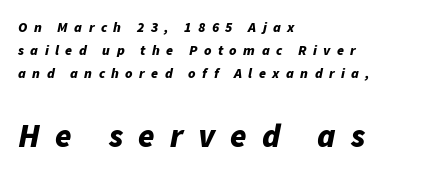
{"italic": "yes", "lean": "right", "slant_degrees": 11, "bold": "yes", "weight": "bold", "width": "normal", "stroke_contrast": "low", "x_height": "medium", "monospaced": "no", "underline": "no", "align": "left", "line_spacing": "normal", "line_spacing_ratio": 1.66, "letter_spacing": "wide", "letter_spacing_em": 0.46, "larger_block": "second", "size_ratio": 2.36, "glyph_px": 33}
